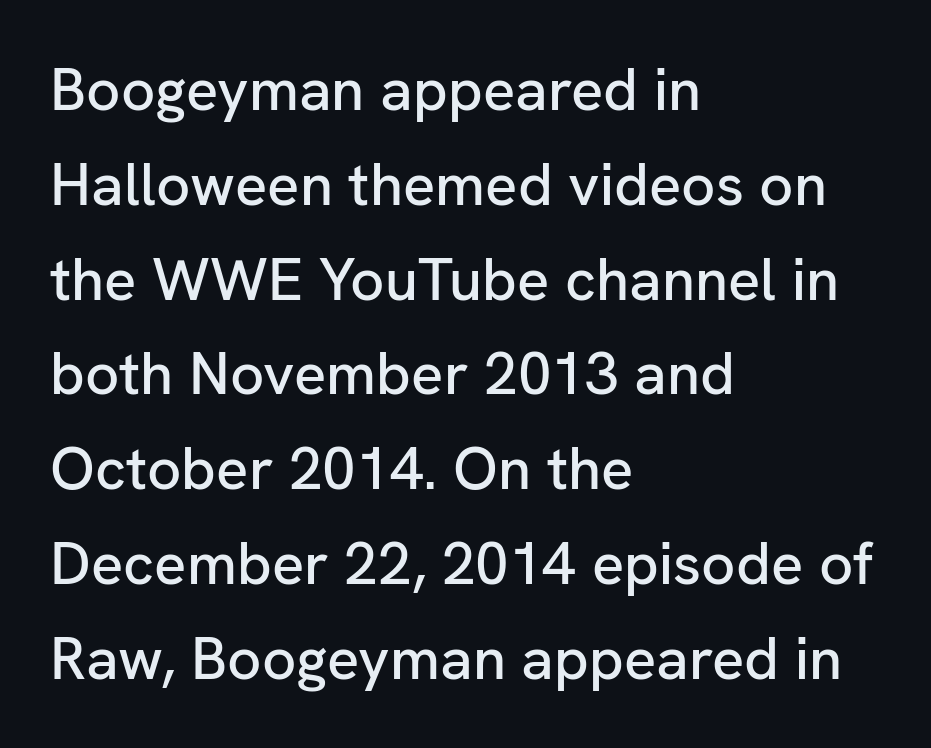
{"serif": "no", "italic": "no", "width": "normal", "stroke_contrast": "low", "x_height": "medium", "monospaced": "no", "underline": "no", "align": "left", "line_spacing": "normal", "line_spacing_ratio": 1.58, "letter_spacing": "normal", "letter_spacing_em": 0.0, "glyph_px": 60}
